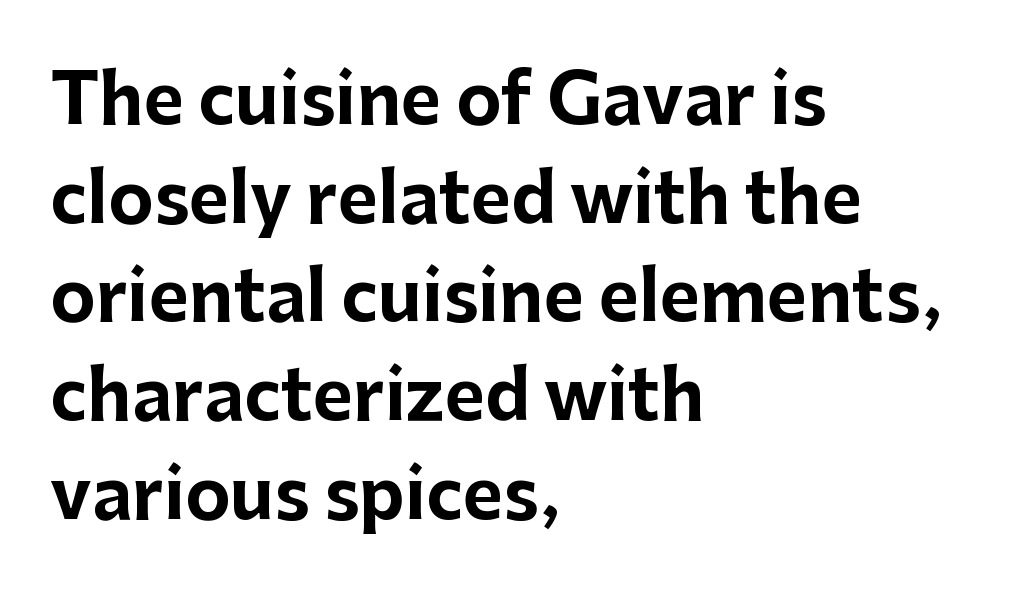
Q: Is the text bold? A: Yes.
Q: Is the text italic (slanted)? A: No, it is upright.
Q: Is the typeface a serif or a sans-serif typeface? A: Sans-serif.
Q: Is the text underlined? A: No.
Q: How is the paragraph aligned? A: Left-aligned.
Q: Is the spacing between letters normal or unusually wide? A: Normal.
Q: Is the spacing between lines tight, normal or loose? A: Normal.
Q: Width (condensed, normal, or wide)? A: Normal.
Q: Stroke contrast? A: Low.
Q: x-height? A: Medium.
Q: Monospaced? A: No.
